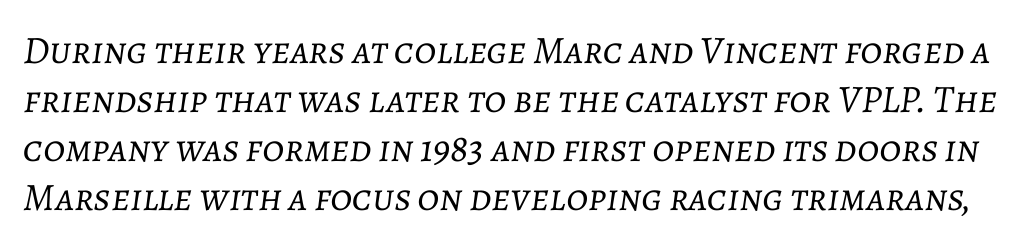
Notice how the stems are inclined rather than vertical — that's the hallmark of italics. Words appear dense and cohesive because spacing is normal. The cut favours lightness, reaching ordinary text weight at its darkest. Summary of vertical rhythm: regular, with standard interline spacing. Check under the words: just untouched page.
